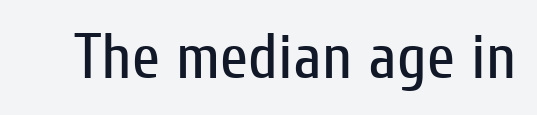
The image shows 64 px regular-weight, condensed sans-serif type, upright; set normal letter spacing, not underlined; low stroke contrast and a medium x-height.
